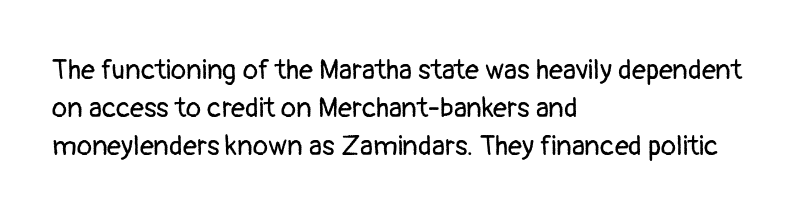
Q: Is the text bold? A: No.
Q: Is the text italic (slanted)? A: No, it is upright.
Q: Is the typeface a serif or a sans-serif typeface? A: Sans-serif.
Q: Is the text underlined? A: No.
Q: How is the paragraph aligned? A: Left-aligned.
Q: Is the spacing between letters normal or unusually wide? A: Normal.
Q: Is the spacing between lines tight, normal or loose? A: Normal.
Q: Width (condensed, normal, or wide)? A: Normal.
Q: Stroke contrast? A: Low.
Q: x-height? A: Medium.
Q: Monospaced? A: No.
